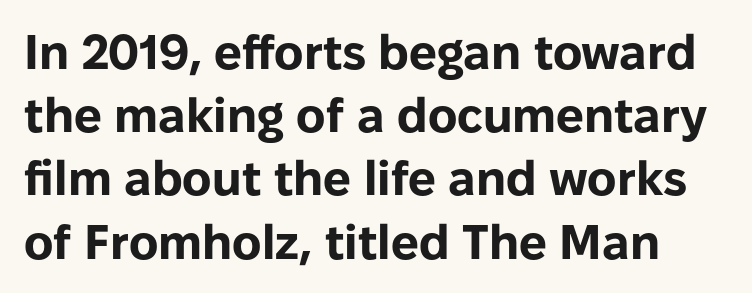
{"serif": "no", "italic": "no", "bold": "yes", "weight": "bold", "width": "normal", "stroke_contrast": "low", "x_height": "medium", "monospaced": "no", "underline": "no", "line_spacing": "normal", "line_spacing_ratio": 1.29, "letter_spacing": "normal", "letter_spacing_em": 0.0, "glyph_px": 49}
